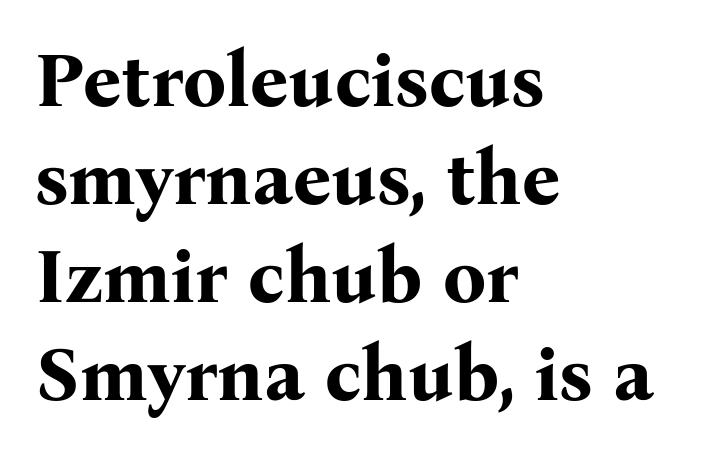
The image shows 76 px bold serif type, upright; set left-aligned, normal line spacing (1.29x), normal letter spacing, not underlined; medium stroke contrast and a medium x-height.
